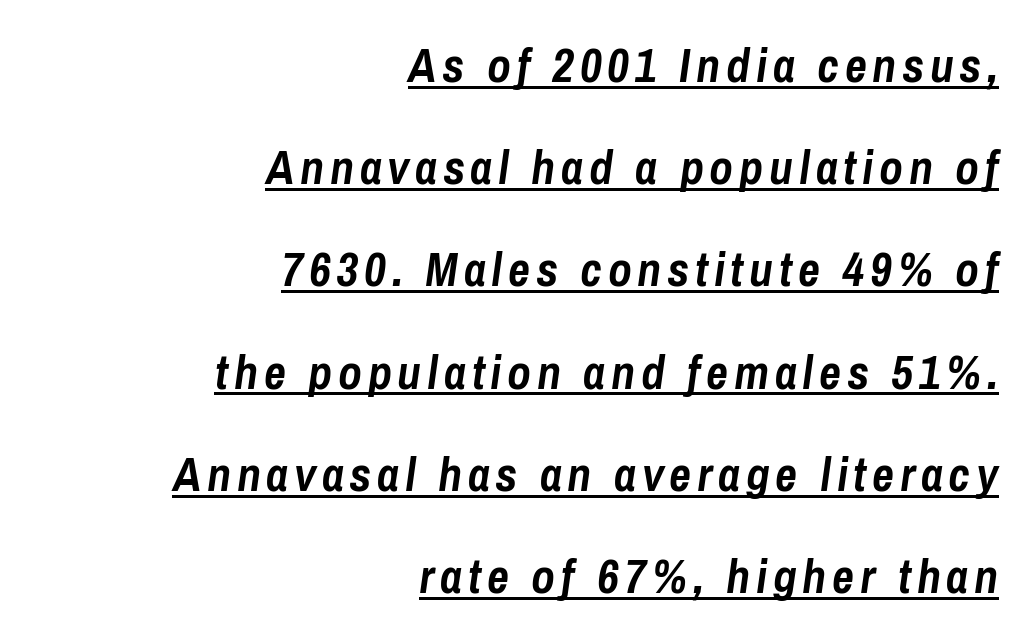
{"italic": "yes", "lean": "right", "slant_degrees": 8, "bold": "yes", "weight": "semibold", "width": "condensed", "stroke_contrast": "low", "x_height": "medium", "monospaced": "no", "underline": "yes", "align": "right", "line_spacing": "loose", "line_spacing_ratio": 2.13, "glyph_px": 48}
